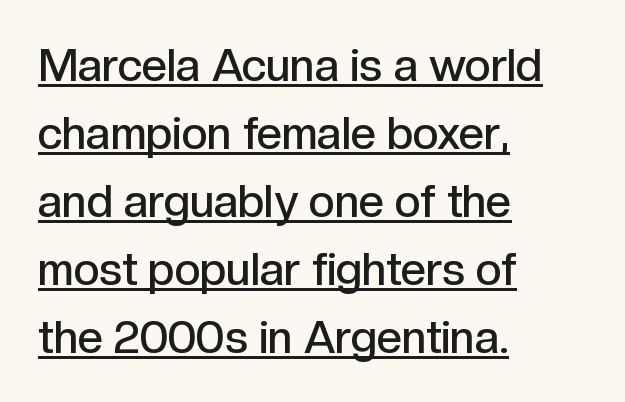
Q: Is the text bold? A: Semi-bold.
Q: Is the text italic (slanted)? A: No, it is upright.
Q: Is the typeface a serif or a sans-serif typeface? A: Sans-serif.
Q: Is the text underlined? A: Yes.
Q: How is the paragraph aligned? A: Left-aligned.
Q: Is the spacing between letters normal or unusually wide? A: Normal.
Q: Is the spacing between lines tight, normal or loose? A: Normal.
Q: Width (condensed, normal, or wide)? A: Normal.
Q: x-height? A: Medium.
Q: Monospaced? A: No.
